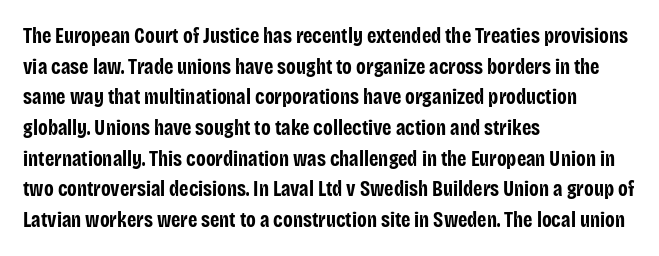
{"italic": "no", "bold": "yes", "underline": "no", "align": "left", "line_spacing": "normal", "line_spacing_ratio": 1.46, "letter_spacing": "normal", "letter_spacing_em": 0.0, "glyph_px": 21}
